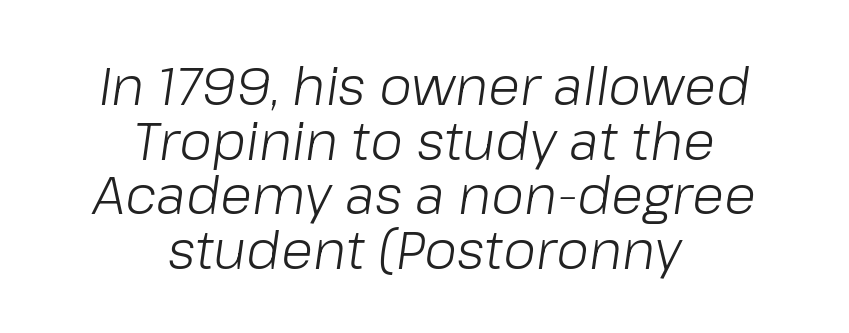
Q: Is the text bold? A: No.
Q: Is the text italic (slanted)? A: Yes, it leans right by about 8 degrees.
Q: Is the text underlined? A: No.
Q: How is the paragraph aligned? A: Centered.
Q: Is the spacing between letters normal or unusually wide? A: Normal.
Q: Is the spacing between lines tight, normal or loose? A: Tight.
Q: Width (condensed, normal, or wide)? A: Normal.
Q: Stroke contrast? A: Low.
Q: x-height? A: Medium.
Q: Monospaced? A: No.
